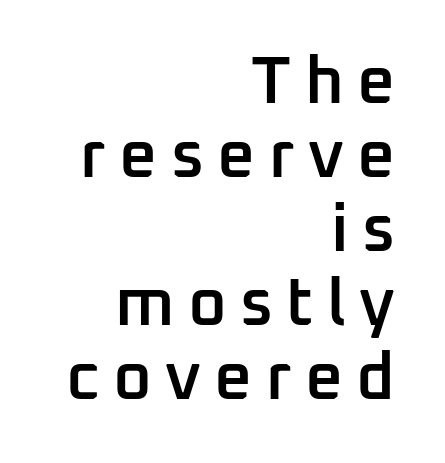
The image shows 66 px semibold sans-serif type, upright; set right-aligned, tight line spacing (1.12x), unusually wide letter spacing (+0.2 em), not underlined; low stroke contrast and a medium x-height.
